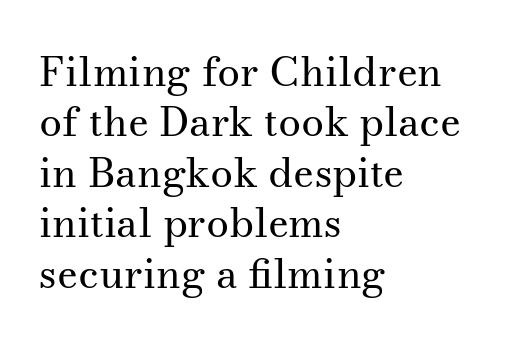
Every stem runs plumb, perpendicular to the baseline. Classification — serif. All the whitespace from short lines collects on the right. The specimen omits any rule beneath the text block's lines.
